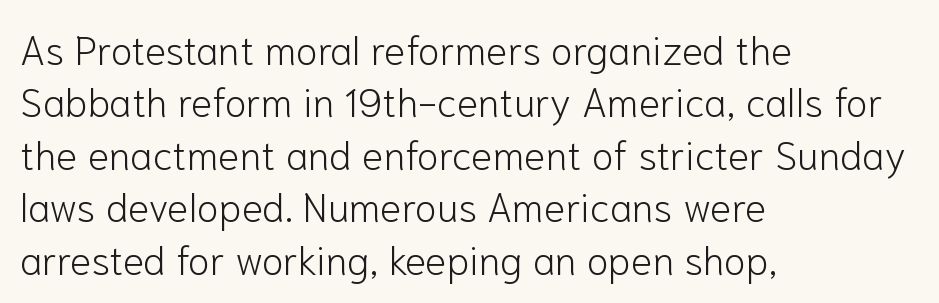
{"serif": "no", "italic": "no", "bold": "no", "weight": "light", "width": "normal", "stroke_contrast": "low", "x_height": "medium", "monospaced": "no", "underline": "no", "align": "left", "line_spacing": "normal", "line_spacing_ratio": 1.31, "letter_spacing": "normal", "letter_spacing_em": 0.0, "glyph_px": 40}
